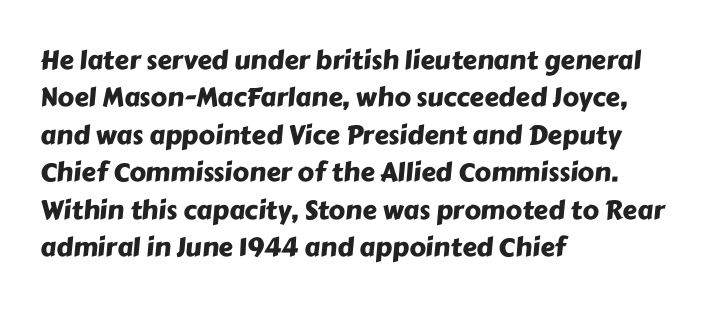
{"underline": "no", "align": "left", "line_spacing": "normal", "line_spacing_ratio": 1.44, "letter_spacing": "normal", "letter_spacing_em": 0.0, "glyph_px": 26}
